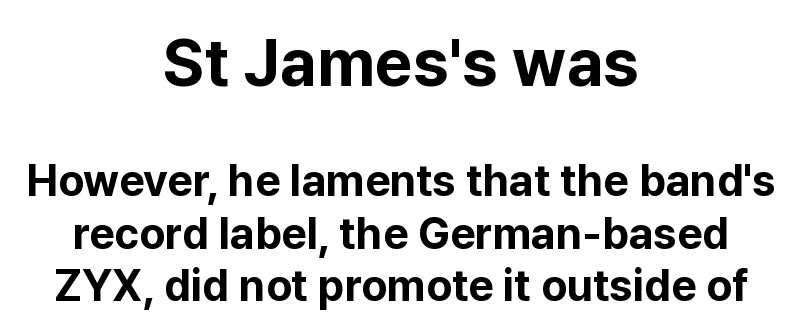
Q: Is the text bold? A: Yes.
Q: Is the text italic (slanted)? A: No, it is upright.
Q: Is the typeface a serif or a sans-serif typeface? A: Sans-serif.
Q: Is the text underlined? A: No.
Q: How is the paragraph aligned? A: Centered.
Q: Is the spacing between letters normal or unusually wide? A: Normal.
Q: Which block of text is set in a larger size, the first (top) or the second (bottom)? A: The first (top) one.
Q: Width (condensed, normal, or wide)? A: Normal.
Q: Stroke contrast? A: Low.
Q: x-height? A: Medium.
Q: Monospaced? A: No.
